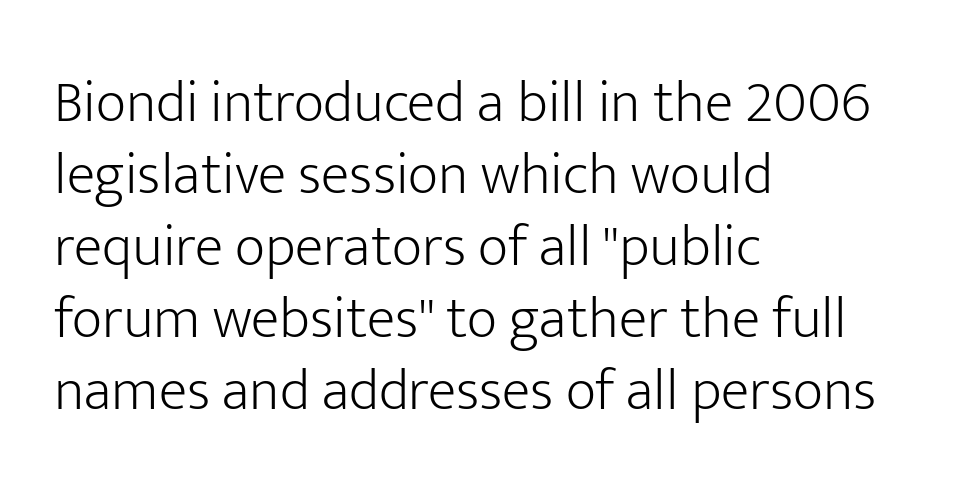
Q: Is the text bold? A: No.
Q: Is the text italic (slanted)? A: No, it is upright.
Q: Is the typeface a serif or a sans-serif typeface? A: Sans-serif.
Q: Is the text underlined? A: No.
Q: How is the paragraph aligned? A: Left-aligned.
Q: Is the spacing between letters normal or unusually wide? A: Normal.
Q: Width (condensed, normal, or wide)? A: Normal.
Q: Stroke contrast? A: Low.
Q: x-height? A: Medium.
Q: Monospaced? A: No.
